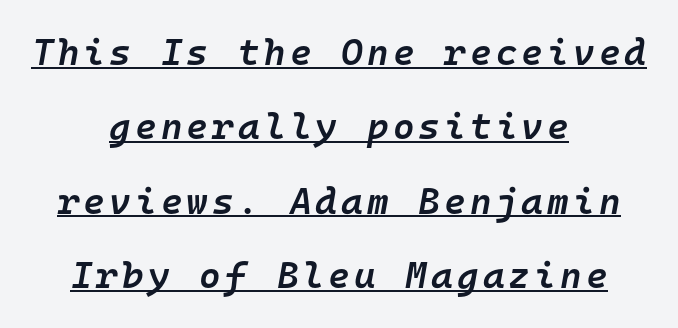
Q: Is the text bold? A: Semi-bold.
Q: Is the text italic (slanted)? A: Yes, it leans right by about 10 degrees.
Q: Is the text underlined? A: Yes.
Q: How is the paragraph aligned? A: Centered.
Q: Is the spacing between lines tight, normal or loose? A: Loose.
Q: Width (condensed, normal, or wide)? A: Normal.
Q: Stroke contrast? A: Low.
Q: x-height? A: Medium.
Q: Monospaced? A: Yes.
